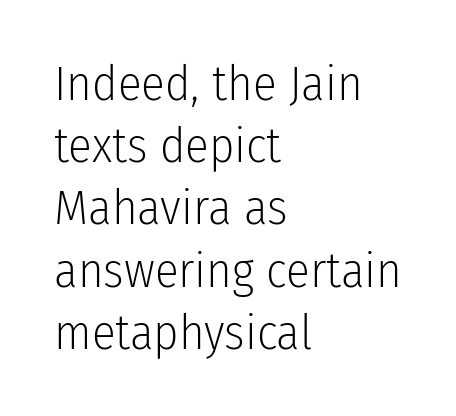
Q: Is the text bold? A: No.
Q: Is the text italic (slanted)? A: No, it is upright.
Q: Is the typeface a serif or a sans-serif typeface? A: Sans-serif.
Q: Is the text underlined? A: No.
Q: How is the paragraph aligned? A: Left-aligned.
Q: Is the spacing between letters normal or unusually wide? A: Normal.
Q: Is the spacing between lines tight, normal or loose? A: Normal.
Q: Width (condensed, normal, or wide)? A: Condensed.
Q: Stroke contrast? A: Low.
Q: x-height? A: Medium.
Q: Monospaced? A: No.
